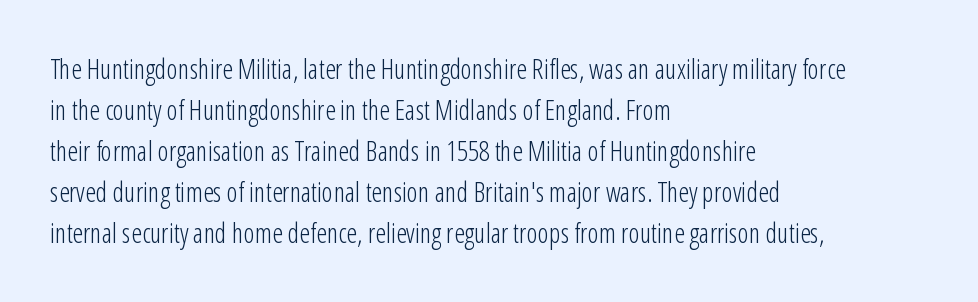
The image shows 27 px text type, upright; set left-aligned, normal line spacing (1.52x), normal letter spacing, not underlined.
